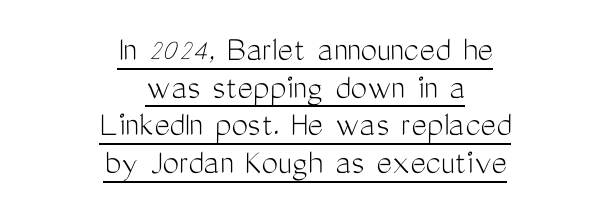
Q: Is the text bold? A: No.
Q: Is the text italic (slanted)? A: No, it is upright.
Q: Is the typeface a serif or a sans-serif typeface? A: Sans-serif.
Q: Is the text underlined? A: Yes.
Q: How is the paragraph aligned? A: Centered.
Q: Is the spacing between letters normal or unusually wide? A: Normal.
Q: Is the spacing between lines tight, normal or loose? A: Tight.
Q: Width (condensed, normal, or wide)? A: Condensed.
Q: Stroke contrast? A: Medium.
Q: x-height? A: Medium.
Q: Monospaced? A: No.
